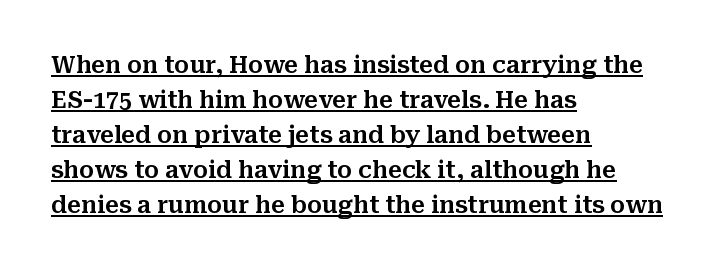
{"italic": "no", "underline": "yes", "align": "left", "line_spacing": "normal", "line_spacing_ratio": 1.52, "letter_spacing": "normal", "letter_spacing_em": 0.0, "glyph_px": 23}
